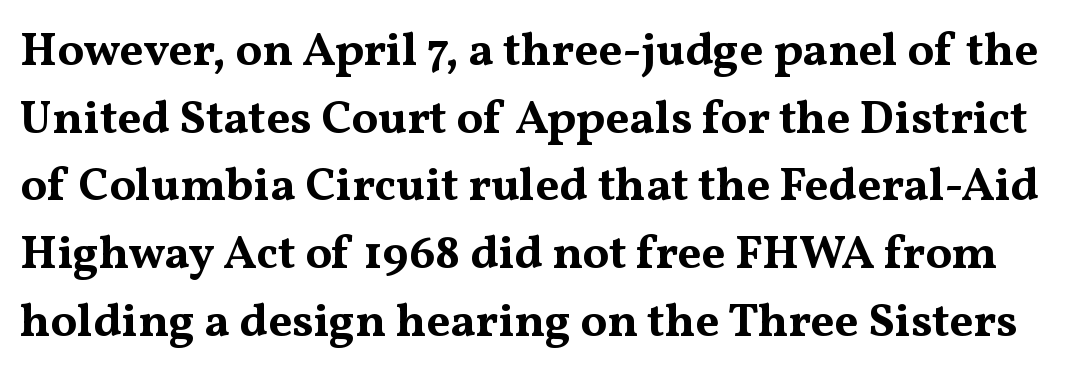
This sample uses plain, unmodified letter spacing. The font family rendered here belongs to the serif group. Only glyphs here, with clear space below each row. Think of a printed novel: that variable character pitch is what you see here. Every letter is thick-stroked: bold, no question.
